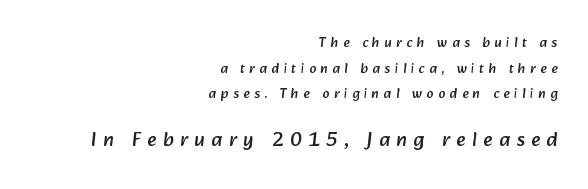
{"underline": "no", "align": "right", "line_spacing_ratio": 1.83, "letter_spacing": "wide", "letter_spacing_em": 0.33, "larger_block": "second", "size_ratio": 1.43, "glyph_px": 20}
